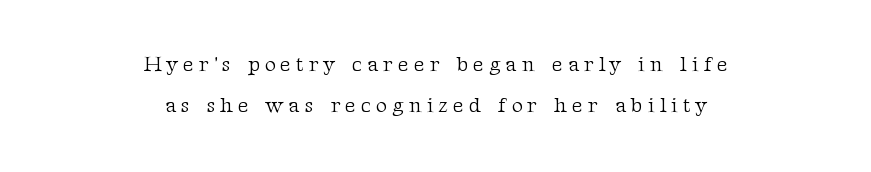
{"italic": "no", "bold": "no", "underline": "no", "align": "center", "line_spacing": "loose", "line_spacing_ratio": 1.96, "letter_spacing": "wide", "letter_spacing_em": 0.25, "glyph_px": 21}
